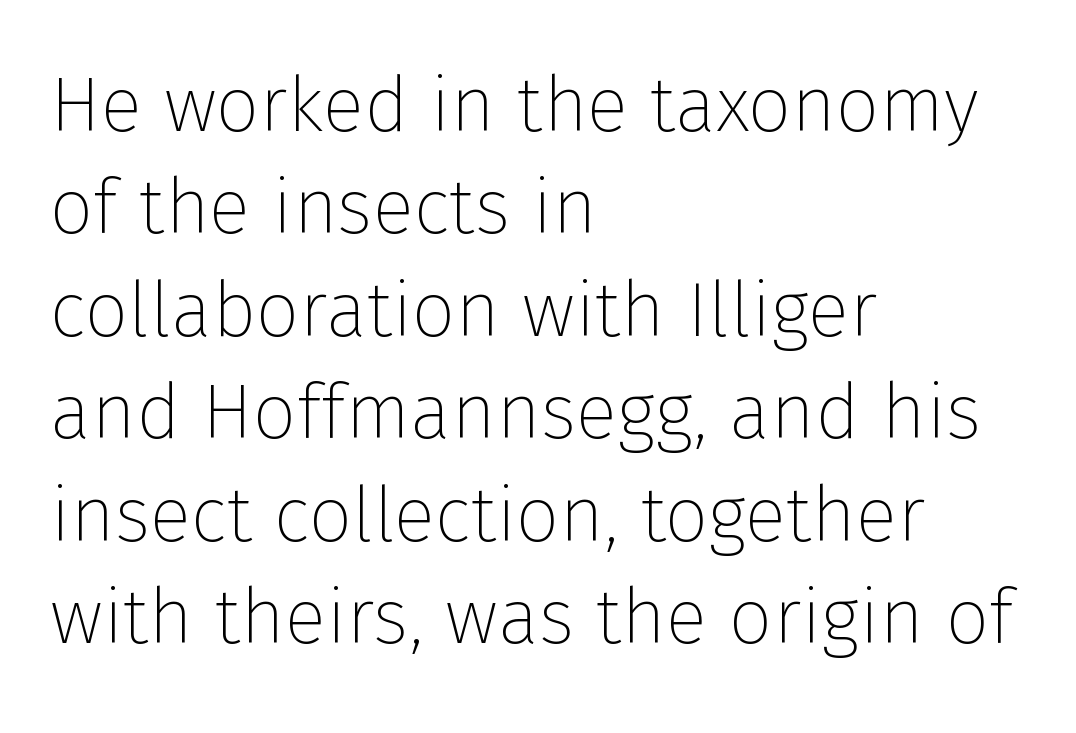
{"serif": "no", "italic": "no", "bold": "no", "weight": "thin", "width": "normal", "stroke_contrast": "low", "x_height": "medium", "monospaced": "no", "underline": "no", "align": "left", "line_spacing": "normal", "line_spacing_ratio": 1.33, "letter_spacing": "normal", "letter_spacing_em": 0.0, "glyph_px": 77}
